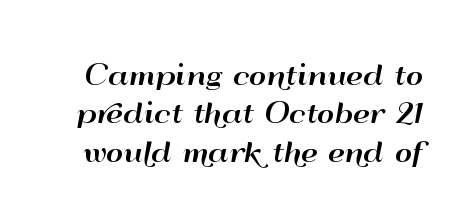
The image shows 27 px text type; set normal line spacing (1.42x), normal letter spacing, not underlined.
